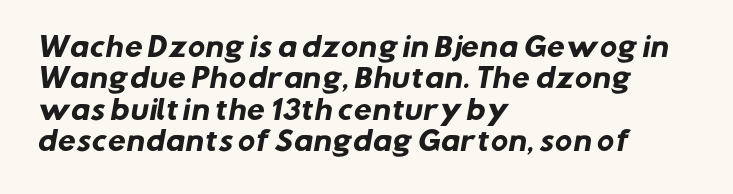
The glyphs are unaccompanied by any horizontal stroke below them. Weight check: bold — yes, fully. Glyph-to-glyph distance matches everyday printed text. Teacher's note: observe the even left margin — that is flush-left alignment.
